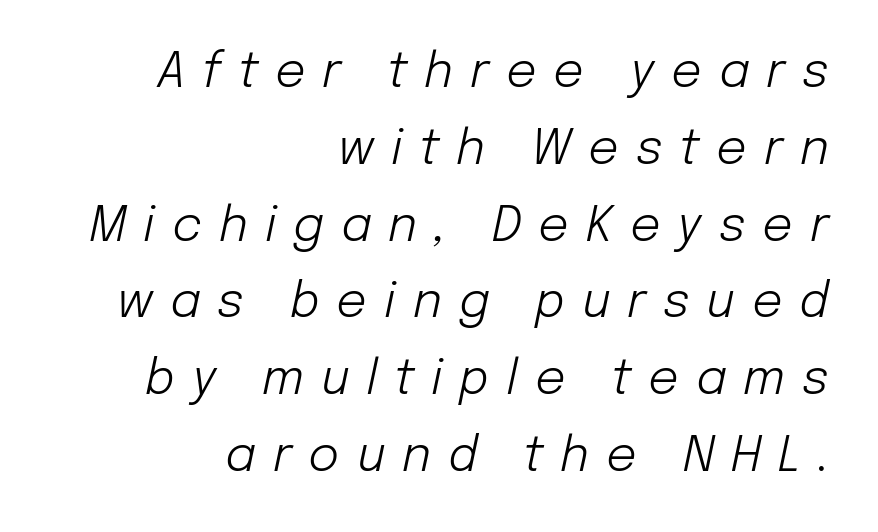
The image shows 48 px light type, italic (leaning right); set right-aligned, normal line spacing (1.6x), unusually wide letter spacing (+0.35 em), not underlined; low stroke contrast and a medium x-height.
